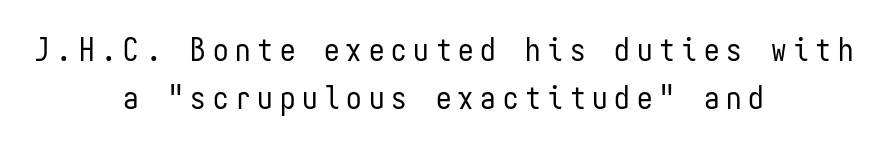
{"serif": "no", "italic": "no", "bold": "no", "weight": "regular", "width": "condensed", "stroke_contrast": "low", "x_height": "medium", "monospaced": "yes", "underline": "no", "align": "center", "line_spacing": "normal", "line_spacing_ratio": 1.55, "letter_spacing": "wide", "letter_spacing_em": 0.22, "glyph_px": 31}
